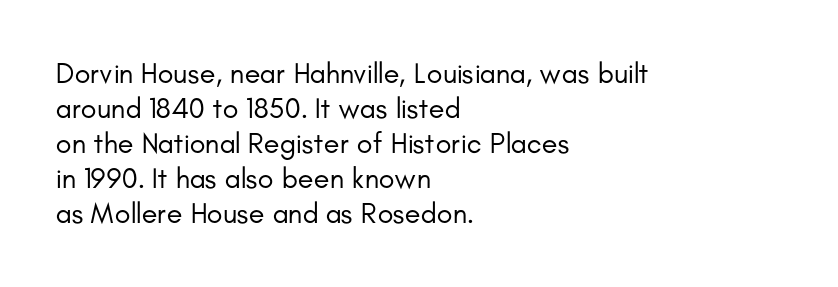
The image shows 29 px regular-weight sans-serif type, upright; set left-aligned, line spacing 1.21x, normal letter spacing, not underlined; low stroke contrast and a small x-height.
